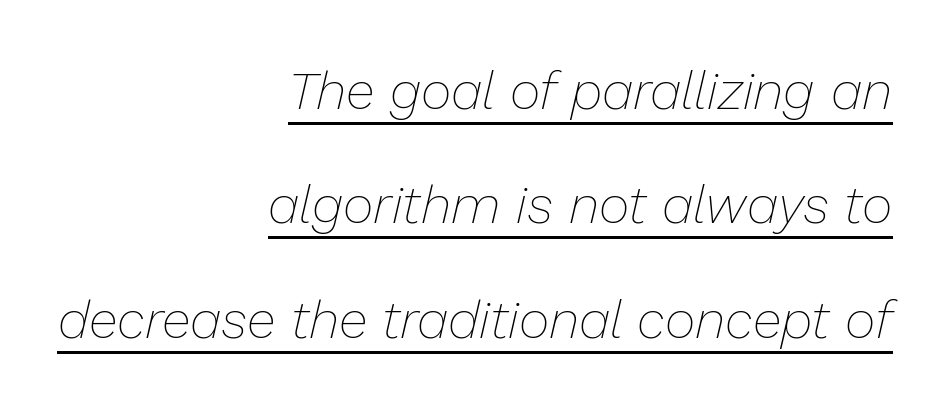
Q: Is the text bold? A: No.
Q: Is the text italic (slanted)? A: Yes, it leans right by about 13 degrees.
Q: Is the text underlined? A: Yes.
Q: How is the paragraph aligned? A: Right-aligned.
Q: Is the spacing between letters normal or unusually wide? A: Normal.
Q: Is the spacing between lines tight, normal or loose? A: Loose.
Q: Width (condensed, normal, or wide)? A: Normal.
Q: Stroke contrast? A: Low.
Q: x-height? A: Medium.
Q: Monospaced? A: No.
